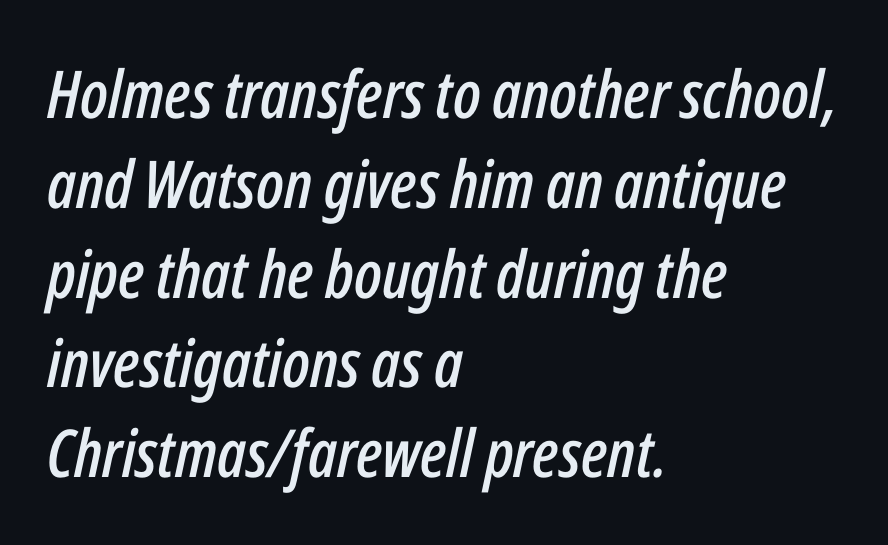
Q: Is the text italic (slanted)? A: Yes, it leans right by about 12 degrees.
Q: Is the text underlined? A: No.
Q: How is the paragraph aligned? A: Left-aligned.
Q: Is the spacing between letters normal or unusually wide? A: Normal.
Q: Is the spacing between lines tight, normal or loose? A: Normal.
Q: Width (condensed, normal, or wide)? A: Condensed.
Q: Stroke contrast? A: Low.
Q: x-height? A: Medium.
Q: Monospaced? A: No.
